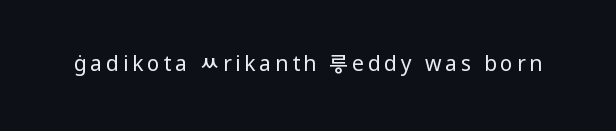
Nope, not italic — everything's standing straight. Weight: regular or lighter. This rendering features lettering with no underline.
